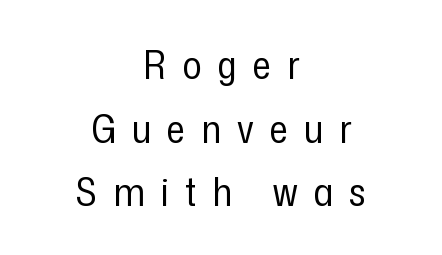
{"serif": "no", "italic": "no", "bold": "no", "weight": "regular", "width": "condensed", "stroke_contrast": "low", "x_height": "medium", "monospaced": "no", "underline": "no", "align": "center", "line_spacing": "normal", "line_spacing_ratio": 1.59, "letter_spacing": "wide", "letter_spacing_em": 0.4, "glyph_px": 40}
